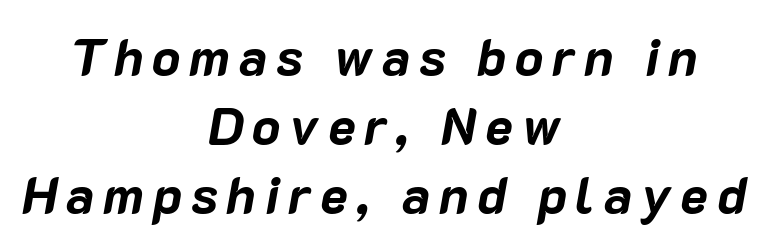
The image shows 52 px bold type, italic (leaning right); set centered, normal line spacing (1.33x), not underlined; low stroke contrast and a medium x-height.
